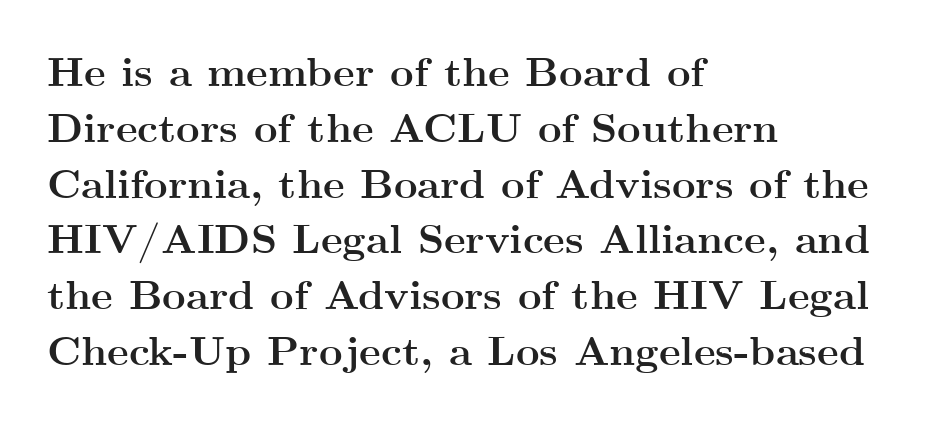
Q: Is the text bold? A: Yes.
Q: Is the text italic (slanted)? A: No, it is upright.
Q: Is the typeface a serif or a sans-serif typeface? A: Serif.
Q: Is the text underlined? A: No.
Q: How is the paragraph aligned? A: Left-aligned.
Q: Is the spacing between letters normal or unusually wide? A: Normal.
Q: Is the spacing between lines tight, normal or loose? A: Normal.
Q: Width (condensed, normal, or wide)? A: Wide.
Q: Stroke contrast? A: Medium.
Q: x-height? A: Small.
Q: Monospaced? A: No.
